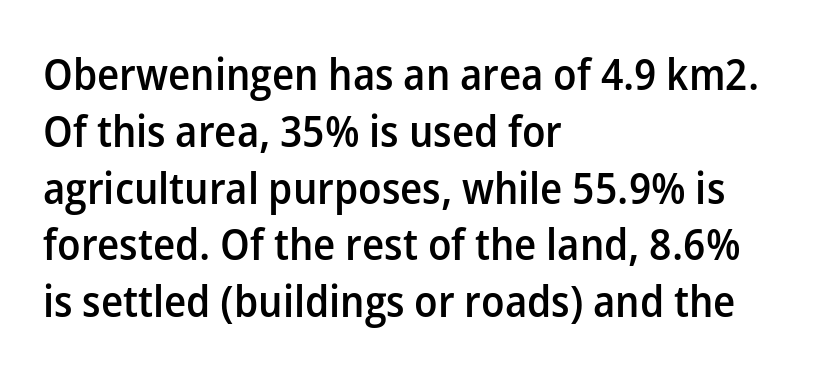
The image shows 44 px semibold sans-serif type, upright; set left-aligned, normal line spacing (1.29x), normal letter spacing, not underlined; low stroke contrast and a medium x-height.
